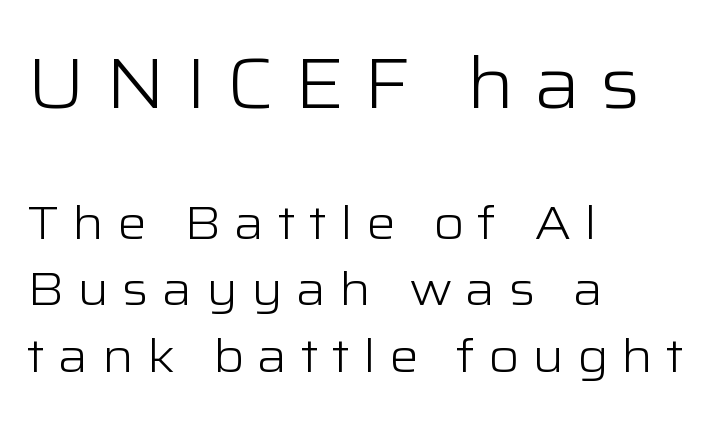
Q: Is the text bold? A: No.
Q: Is the text italic (slanted)? A: No, it is upright.
Q: Is the typeface a serif or a sans-serif typeface? A: Sans-serif.
Q: Is the text underlined? A: No.
Q: How is the paragraph aligned? A: Left-aligned.
Q: Is the spacing between letters normal or unusually wide? A: Unusually wide.
Q: Is the spacing between lines tight, normal or loose? A: Normal.
Q: Which block of text is set in a larger size, the first (top) or the second (bottom)? A: The first (top) one.
Q: Width (condensed, normal, or wide)? A: Wide.
Q: Stroke contrast? A: Low.
Q: x-height? A: Medium.
Q: Monospaced? A: No.
